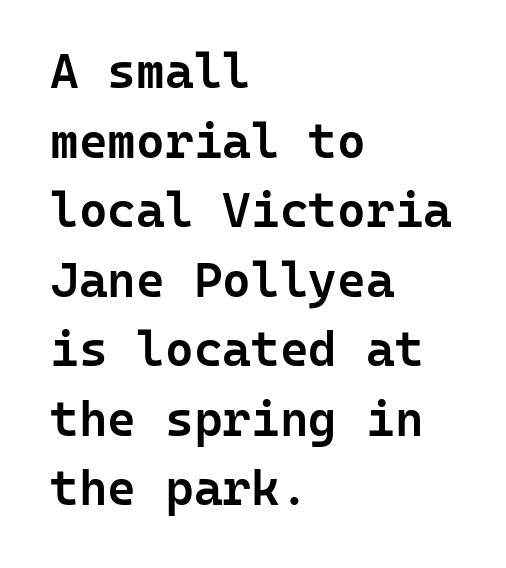
Observe the absence of serifs on each vertical stroke in this sample. Is this a fixed-width face? Yes — each glyph sits in an identical cell. Honestly, the letter spacing is just normal — you wouldn't notice it. The compositor pushed each line to the left boundary.
